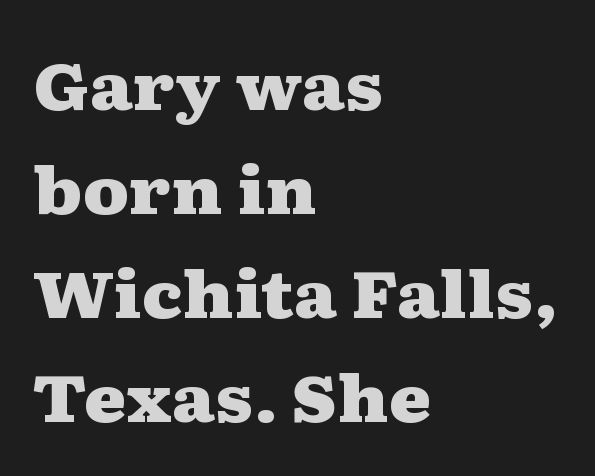
{"serif": "yes", "italic": "no", "bold": "yes", "weight": "heavy", "width": "wide", "stroke_contrast": "medium", "x_height": "medium", "monospaced": "no", "underline": "no", "align": "left", "line_spacing": "normal", "line_spacing_ratio": 1.6, "letter_spacing": "normal", "letter_spacing_em": 0.0, "glyph_px": 65}
